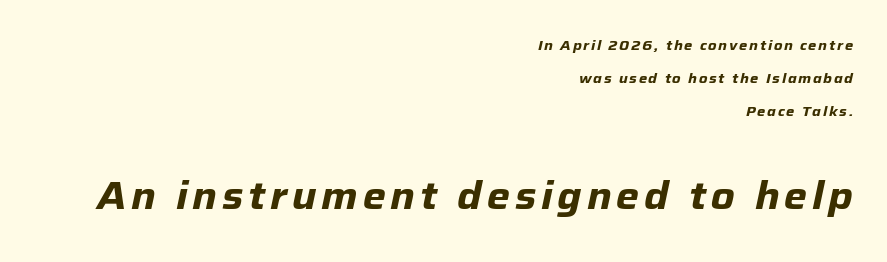
The rendering uses natural spacing where letterforms have individual widths. The lines in this sample share a right terminus and differ only in where they begin. The passage shown leans; its letterforms are oblique. The words here are not underlined. The designer gave the closing block more size than the opening block. The passage shown is emphatically bold.
